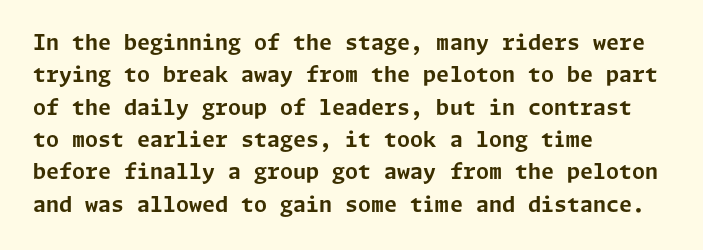
Q: Is the text bold? A: Yes.
Q: Is the text italic (slanted)? A: No, it is upright.
Q: Is the text underlined? A: No.
Q: How is the paragraph aligned? A: Left-aligned.
Q: Is the spacing between letters normal or unusually wide? A: Normal.
Q: Is the spacing between lines tight, normal or loose? A: Normal.
